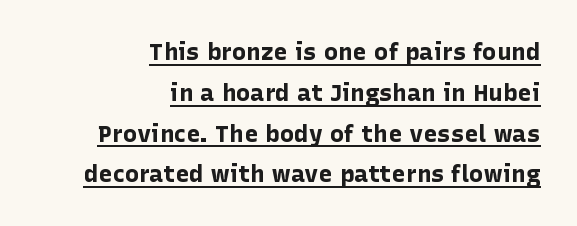
The image shows 24 px bold type, upright; set right-aligned, normal line spacing (1.7x), normal letter spacing, underlined.
